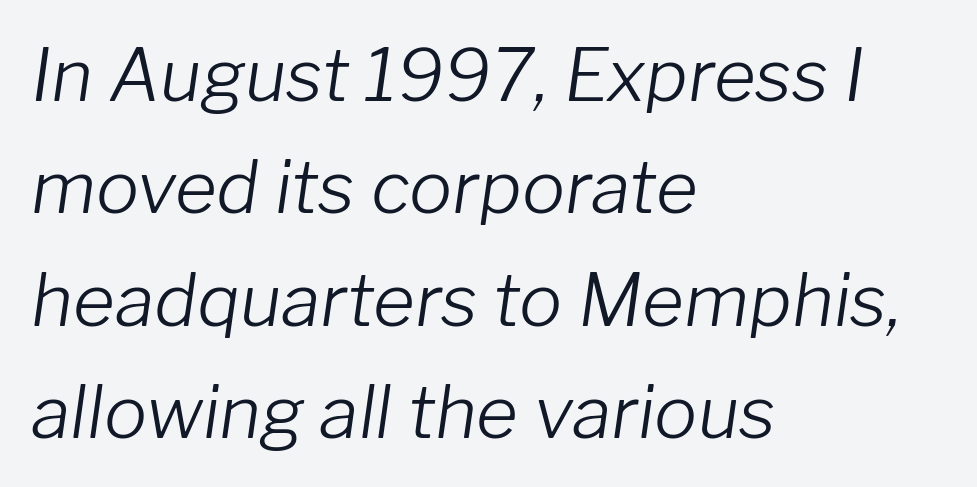
The image shows 72 px light type, italic (leaning right); set left-aligned, normal line spacing (1.56x), normal letter spacing, not underlined; low stroke contrast and a medium x-height.
